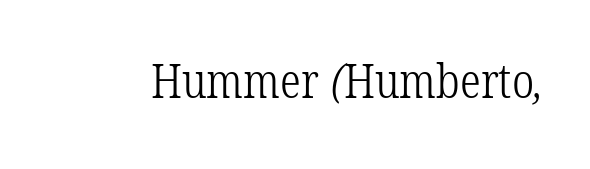
The image shows 47 px light, condensed serif type; set normal letter spacing, not underlined; low stroke contrast and a medium x-height.
